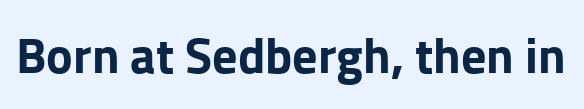
Q: Is the text bold? A: Yes.
Q: Is the text italic (slanted)? A: No, it is upright.
Q: Is the typeface a serif or a sans-serif typeface? A: Sans-serif.
Q: Is the text underlined? A: No.
Q: Is the spacing between letters normal or unusually wide? A: Normal.
Q: Width (condensed, normal, or wide)? A: Normal.
Q: Stroke contrast? A: Low.
Q: x-height? A: Medium.
Q: Monospaced? A: No.
